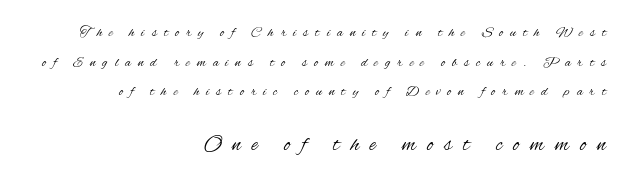
{"bold": "no", "underline": "no", "align": "right", "line_spacing": "loose", "line_spacing_ratio": 2.12, "letter_spacing": "wide", "letter_spacing_em": 0.5, "larger_block": "second", "size_ratio": 1.57, "glyph_px": 22}
